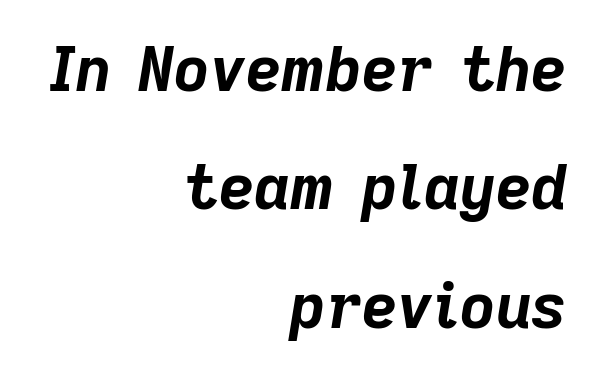
{"italic": "yes", "lean": "right", "slant_degrees": 9, "bold": "yes", "weight": "bold", "width": "normal", "stroke_contrast": "low", "x_height": "medium", "monospaced": "no", "underline": "no", "align": "right", "line_spacing": "loose", "line_spacing_ratio": 1.91, "letter_spacing": "normal", "letter_spacing_em": 0.0, "glyph_px": 62}
